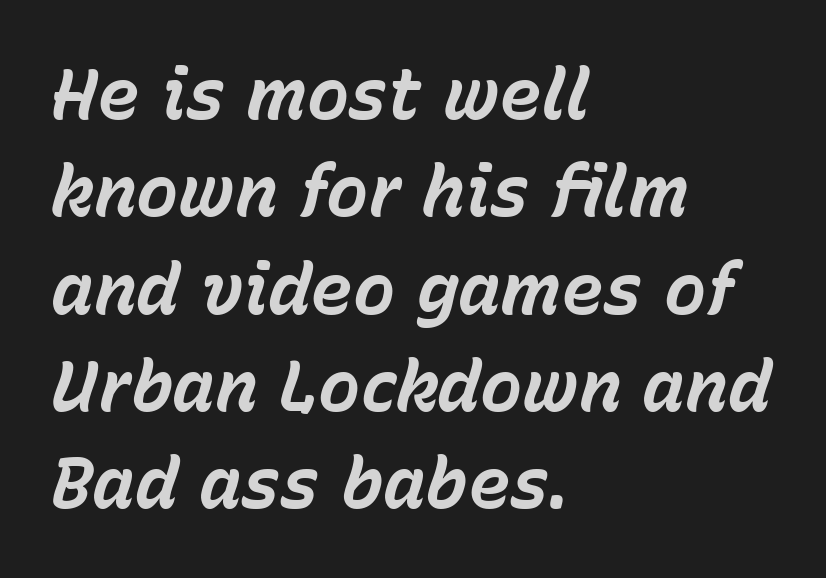
The image shows 71 px bold type, italic (leaning right); set left-aligned, normal line spacing (1.37x), normal letter spacing, not underlined; low stroke contrast and a medium x-height.
